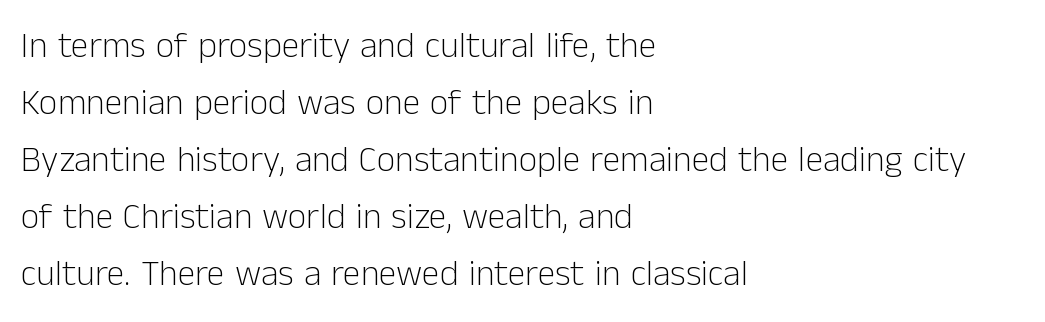
The image shows 36 px light sans-serif type, upright; set left-aligned, normal line spacing (1.58x), normal letter spacing, not underlined; low stroke contrast and a medium x-height.
